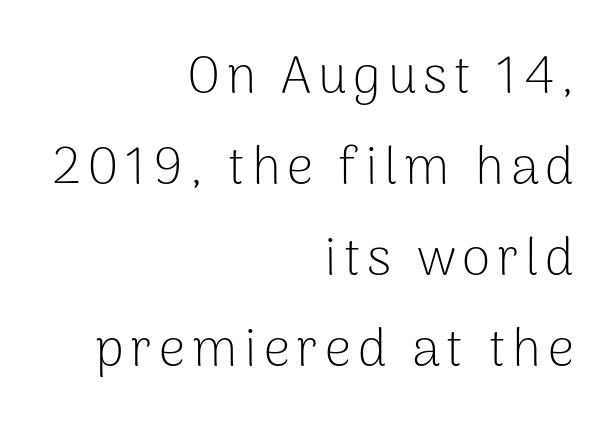
Caption: face not bold, strokes unweighted. Line endings align vertically; line beginnings do not. You could not count columns in this text — the font is proportionally spaced. This is sans-serif lettering, the kind often seen on screens and signage.
